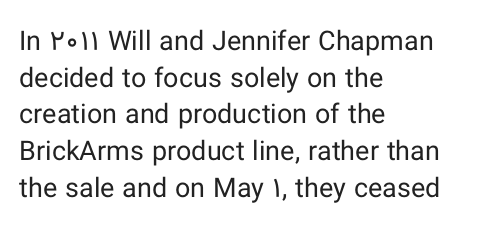
The image shows 27 px text type, upright; set left-aligned, normal line spacing (1.36x), normal letter spacing, not underlined.
